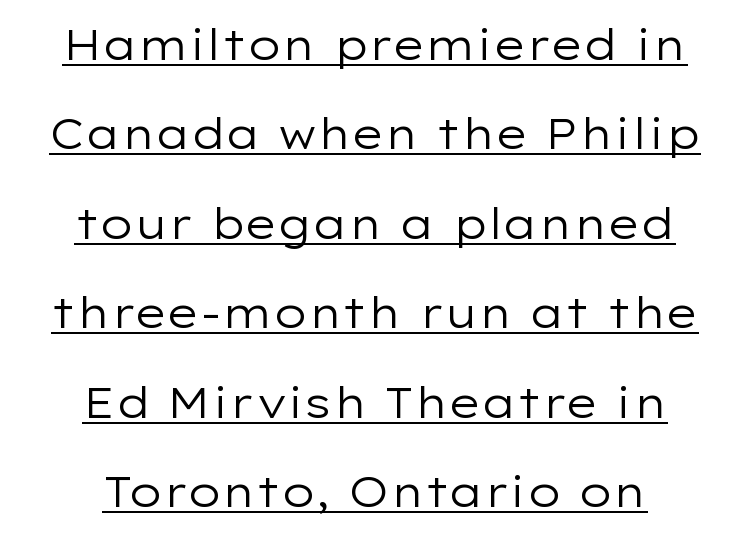
Upright lettering throughout. Summary of weight: not heavy and not bold. A sans-serif font was chosen for this passage. Which margin do the lines hug? Neither — every line sits in the middle. This sample has the flowing, uneven cadence of proportional lettering. Look at the tracking — it's just the regular setting, nothing added.
